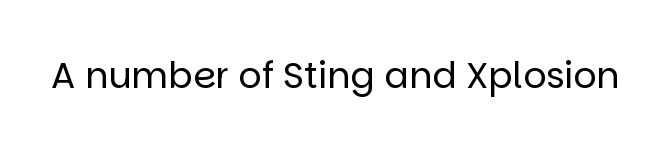
Q: Is the text bold? A: No.
Q: Is the text italic (slanted)? A: No, it is upright.
Q: Is the typeface a serif or a sans-serif typeface? A: Sans-serif.
Q: Is the text underlined? A: No.
Q: Is the spacing between letters normal or unusually wide? A: Normal.
Q: Width (condensed, normal, or wide)? A: Normal.
Q: Stroke contrast? A: Low.
Q: x-height? A: Large.
Q: Monospaced? A: No.
